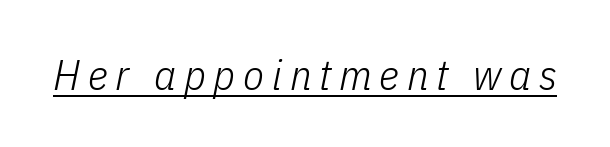
Q: Is the text bold? A: No.
Q: Is the text italic (slanted)? A: Yes, it leans right by about 11 degrees.
Q: Is the text underlined? A: Yes.
Q: Width (condensed, normal, or wide)? A: Condensed.
Q: Stroke contrast? A: Low.
Q: x-height? A: Medium.
Q: Monospaced? A: No.
